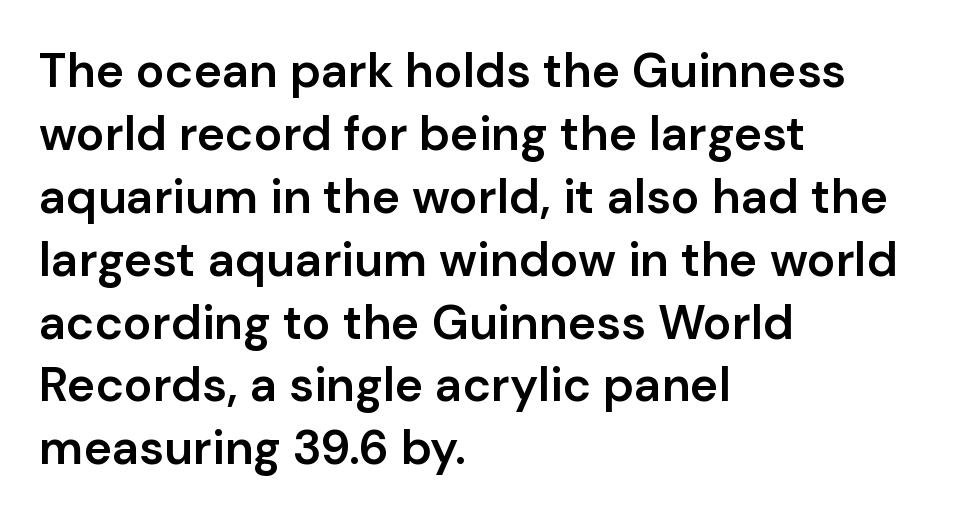
The image shows 48 px semibold sans-serif type, upright; set left-aligned, normal line spacing (1.31x), normal letter spacing, not underlined; low stroke contrast and a medium x-height.
